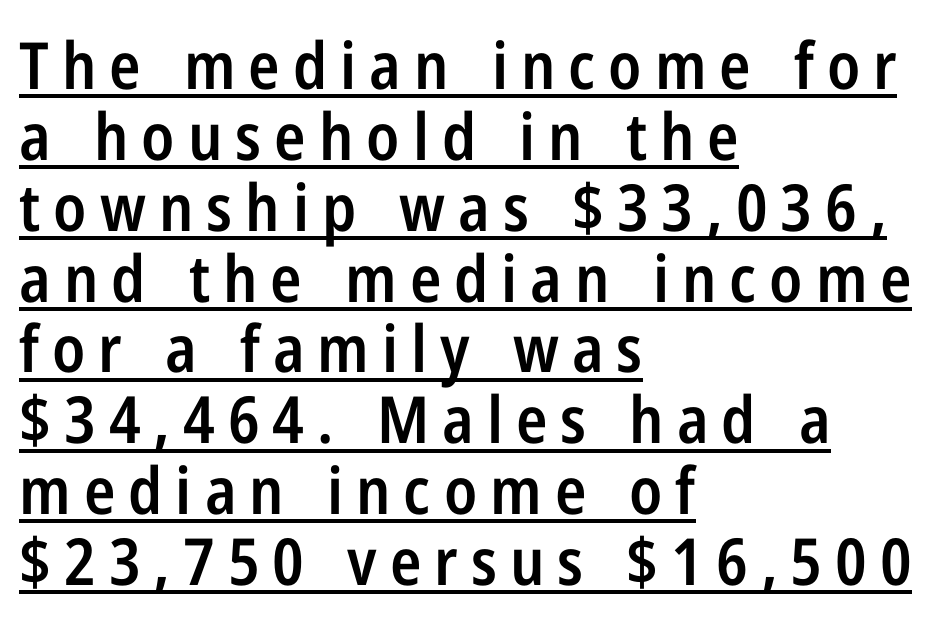
The glyphs are accompanied by a horizontal stroke just below them. Letter spacing: wide. In terms of leading, this rendering errs on the cramped side. No italicization has been applied; the sample stays upright.
